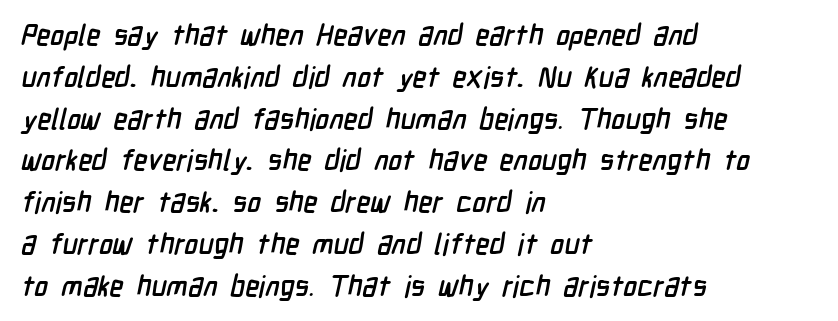
The image shows 29 px condensed sans-serif type; set left-aligned, normal line spacing (1.44x), normal letter spacing, not underlined; low stroke contrast and a medium x-height.
